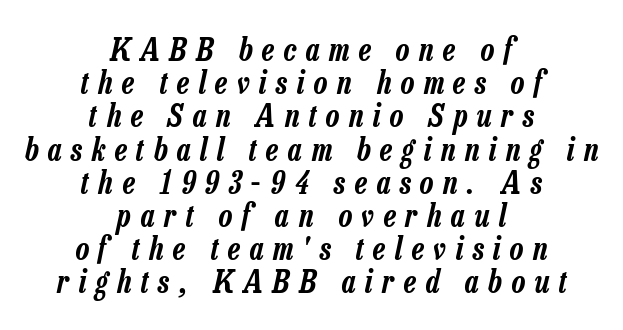
Q: Is the text italic (slanted)? A: Yes, it leans right by about 13 degrees.
Q: Is the text underlined? A: No.
Q: How is the paragraph aligned? A: Centered.
Q: Is the spacing between letters normal or unusually wide? A: Unusually wide.
Q: Is the spacing between lines tight, normal or loose? A: Tight.
Q: Width (condensed, normal, or wide)? A: Condensed.
Q: Stroke contrast? A: Low.
Q: x-height? A: Medium.
Q: Monospaced? A: No.
